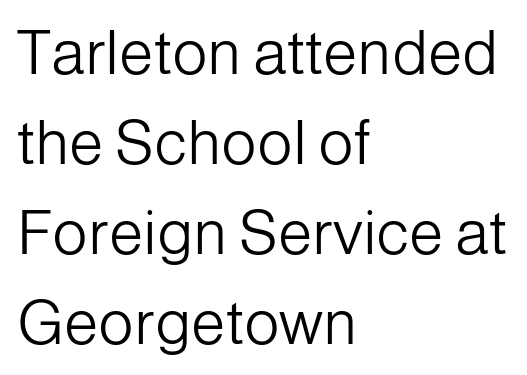
The image shows 62 px light sans-serif type, upright; set left-aligned, normal line spacing (1.45x), normal letter spacing, not underlined; low stroke contrast and a medium x-height.
